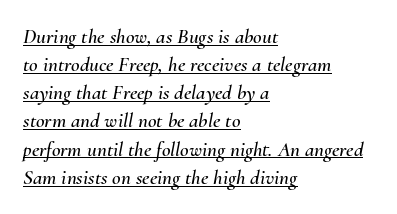
Q: Is the text italic (slanted)? A: Yes, it leans right by about 10 degrees.
Q: Is the text underlined? A: Yes.
Q: How is the paragraph aligned? A: Left-aligned.
Q: Is the spacing between letters normal or unusually wide? A: Normal.
Q: Is the spacing between lines tight, normal or loose? A: Normal.
